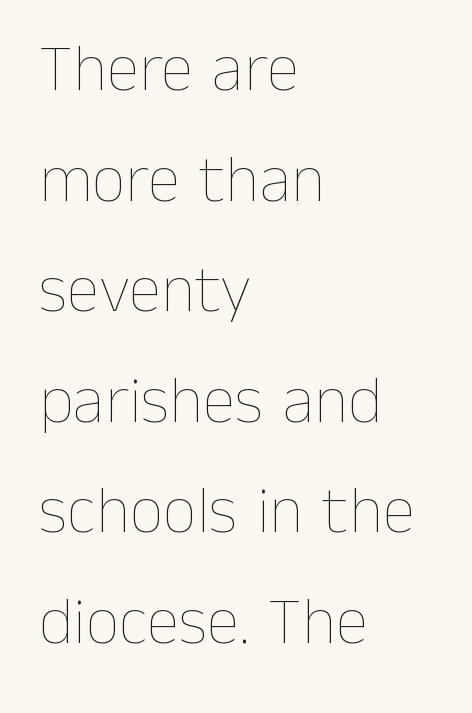
Q: Is the text bold? A: No.
Q: Is the text italic (slanted)? A: No, it is upright.
Q: Is the text underlined? A: No.
Q: How is the paragraph aligned? A: Left-aligned.
Q: Is the spacing between letters normal or unusually wide? A: Normal.
Q: Is the spacing between lines tight, normal or loose? A: Normal.
Q: Width (condensed, normal, or wide)? A: Normal.
Q: Stroke contrast? A: Low.
Q: x-height? A: Medium.
Q: Monospaced? A: No.
